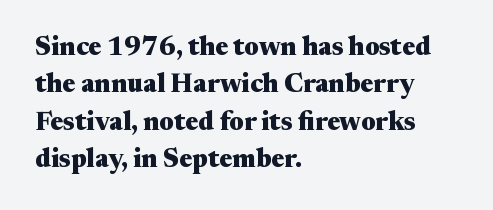
Q: Is the text bold? A: Yes.
Q: Is the text italic (slanted)? A: No, it is upright.
Q: Is the text underlined? A: No.
Q: How is the paragraph aligned? A: Left-aligned.
Q: Is the spacing between letters normal or unusually wide? A: Normal.
Q: Is the spacing between lines tight, normal or loose? A: Normal.
